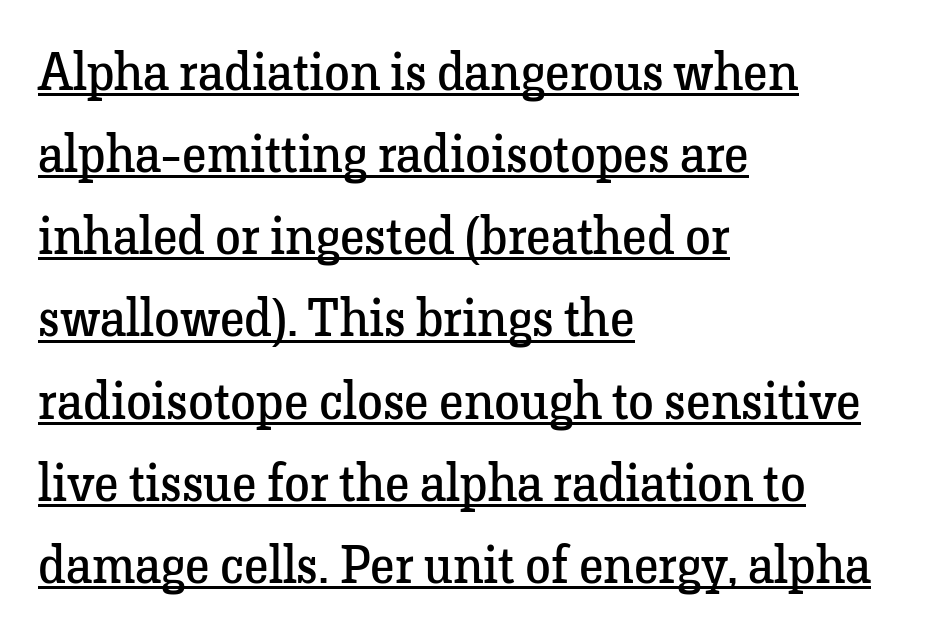
The image shows 52 px regular-weight serif type, upright; set left-aligned, normal line spacing (1.58x), normal letter spacing, underlined; low stroke contrast and a medium x-height.
